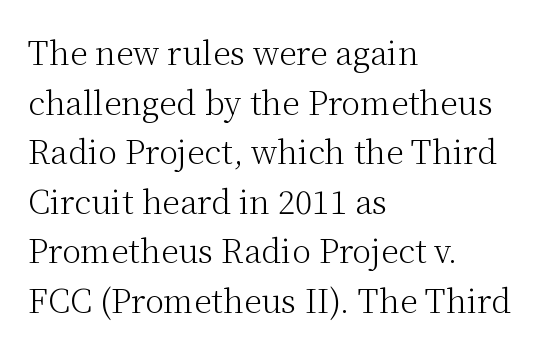
Q: Is the text bold? A: No.
Q: Is the text italic (slanted)? A: No, it is upright.
Q: Is the typeface a serif or a sans-serif typeface? A: Serif.
Q: Is the text underlined? A: No.
Q: How is the paragraph aligned? A: Left-aligned.
Q: Is the spacing between letters normal or unusually wide? A: Normal.
Q: Is the spacing between lines tight, normal or loose? A: Normal.
Q: Width (condensed, normal, or wide)? A: Normal.
Q: Stroke contrast? A: Medium.
Q: x-height? A: Medium.
Q: Monospaced? A: No.
